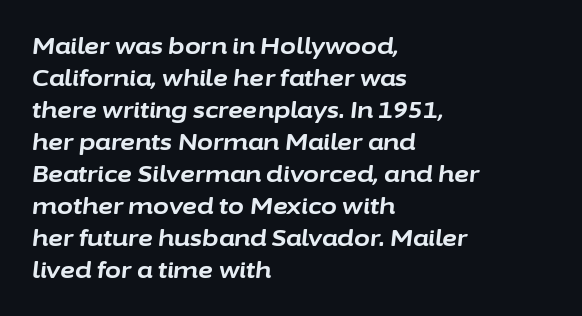
Q: Is the text bold? A: Yes.
Q: Is the text italic (slanted)? A: Yes, it leans right by about 6 degrees.
Q: Is the text underlined? A: No.
Q: How is the paragraph aligned? A: Left-aligned.
Q: Is the spacing between letters normal or unusually wide? A: Normal.
Q: Is the spacing between lines tight, normal or loose? A: Normal.
